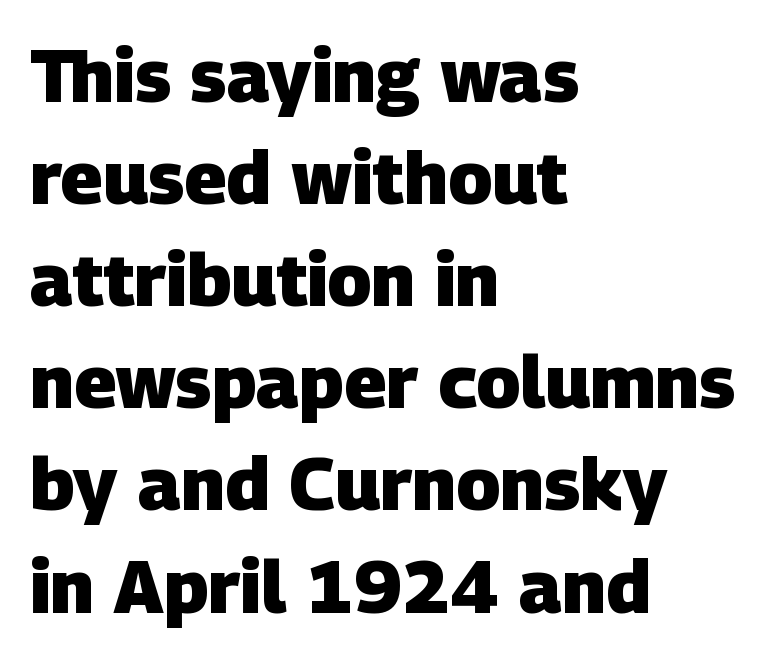
{"serif": "no", "bold": "yes", "weight": "heavy", "width": "normal", "stroke_contrast": "low", "x_height": "large", "monospaced": "no", "underline": "no", "align": "left", "line_spacing": "normal", "line_spacing_ratio": 1.38, "letter_spacing": "normal", "letter_spacing_em": 0.0, "glyph_px": 74}
